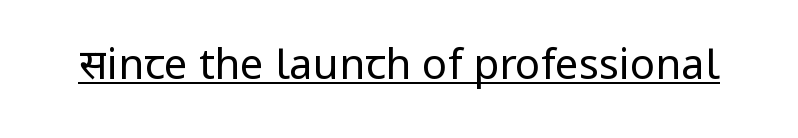
The image shows 42 px regular-weight sans-serif type, upright; set normal letter spacing, underlined; low stroke contrast and a medium x-height.
